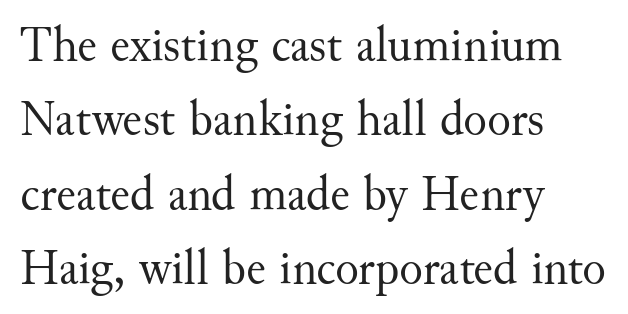
The image shows 49 px regular-weight serif type, upright; set left-aligned, normal line spacing (1.52x), normal letter spacing, not underlined; medium stroke contrast and a small x-height.
